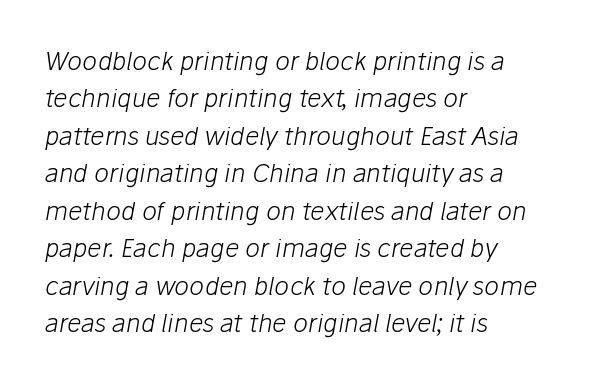
{"italic": "yes", "lean": "right", "slant_degrees": 10, "bold": "no", "underline": "no", "align": "left", "line_spacing": "normal", "line_spacing_ratio": 1.5, "letter_spacing": "normal", "letter_spacing_em": 0.0, "glyph_px": 25}
